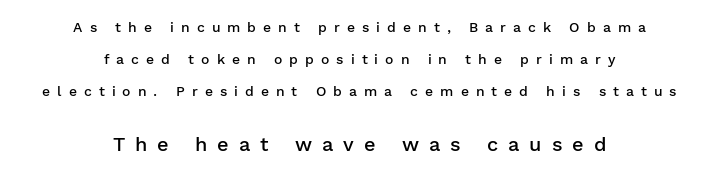
The image shows 20 px text type, upright; set centered, loose line spacing (2.29x), unusually wide letter spacing (+0.5 em), not underlined; the second (bottom) block is 1.43x larger.
